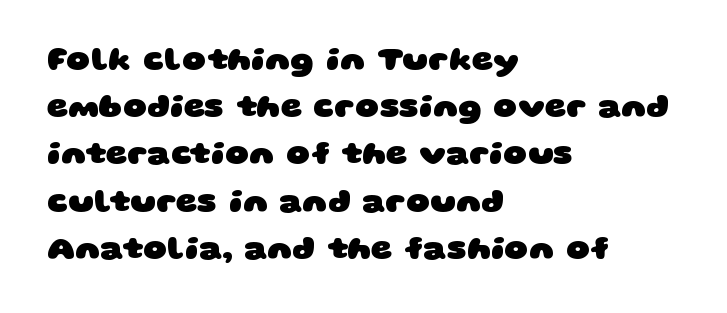
The rendering keeps characters at their native spacing. Proportional: the letters do not fall into vertical columns. Letterform terminals end flat and unadorned throughout the passage. Short and long lines alike share a common starting point at left. Stroke thickness is high; the sample reads as a true bold.
